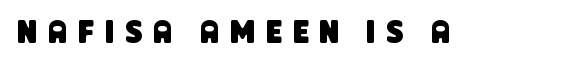
The image shows 32 px condensed sans-serif type; set unusually wide letter spacing (+0.34 em), not underlined; low stroke contrast and a large x-height.
